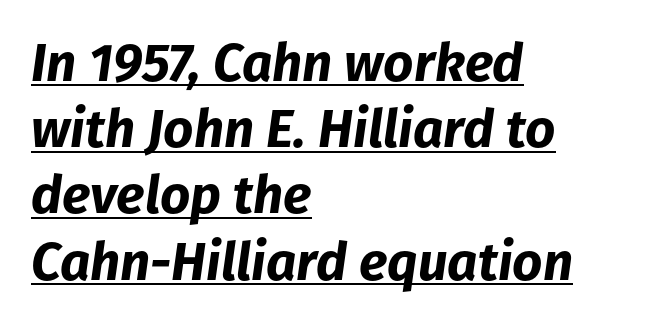
The image shows 53 px bold type, italic (leaning right); set left-aligned, normal line spacing (1.25x), normal letter spacing, underlined; low stroke contrast and a medium x-height.
